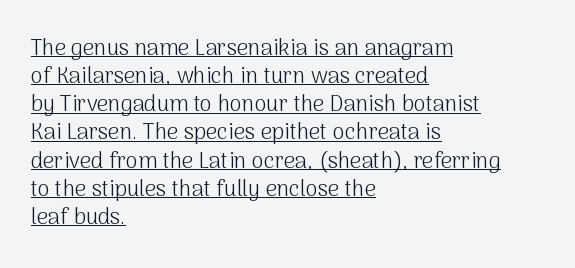
The image shows 22 px text type, upright; set left-aligned, normal line spacing (1.28x), normal letter spacing, underlined.
